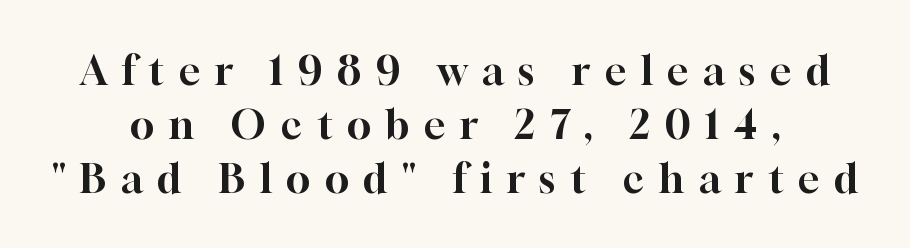
Note the varied advance widths — an 'i' is clearly narrower than an 'm'. A roman cut, with each character standing at attention. To sum up the face: it has serifs. These lines have a slow, spaced-out rhythm from letter to letter. Unmarked baselines from the first word to the last.
